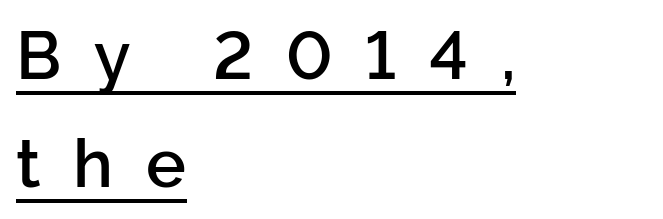
Q: Is the text bold? A: Semi-bold.
Q: Is the text italic (slanted)? A: No, it is upright.
Q: Is the typeface a serif or a sans-serif typeface? A: Sans-serif.
Q: Is the text underlined? A: Yes.
Q: How is the paragraph aligned? A: Left-aligned.
Q: Is the spacing between letters normal or unusually wide? A: Unusually wide.
Q: Is the spacing between lines tight, normal or loose? A: Normal.
Q: Width (condensed, normal, or wide)? A: Normal.
Q: Stroke contrast? A: Low.
Q: x-height? A: Medium.
Q: Monospaced? A: No.
